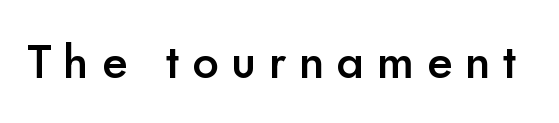
Q: Is the text bold? A: Semi-bold.
Q: Is the text italic (slanted)? A: No, it is upright.
Q: Is the typeface a serif or a sans-serif typeface? A: Sans-serif.
Q: Is the text underlined? A: No.
Q: Is the spacing between letters normal or unusually wide? A: Unusually wide.
Q: Width (condensed, normal, or wide)? A: Normal.
Q: Stroke contrast? A: Low.
Q: x-height? A: Small.
Q: Monospaced? A: No.
